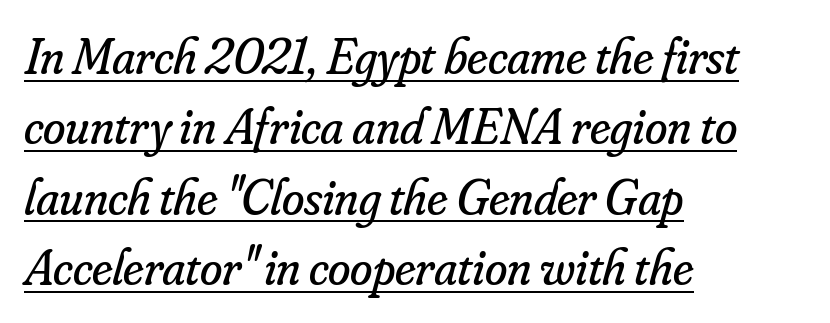
{"serif": "yes", "italic": "yes", "lean": "right", "slant_degrees": 16, "bold": "no", "weight": "regular", "width": "normal", "stroke_contrast": "low", "x_height": "small", "monospaced": "no", "underline": "yes", "align": "left", "line_spacing": "normal", "line_spacing_ratio": 1.38, "letter_spacing": "normal", "letter_spacing_em": 0.0, "glyph_px": 51}
